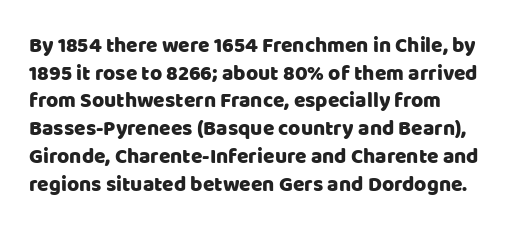
Q: Is the text italic (slanted)? A: No, it is upright.
Q: Is the text underlined? A: No.
Q: How is the paragraph aligned? A: Left-aligned.
Q: Is the spacing between letters normal or unusually wide? A: Normal.
Q: Is the spacing between lines tight, normal or loose? A: Normal.
